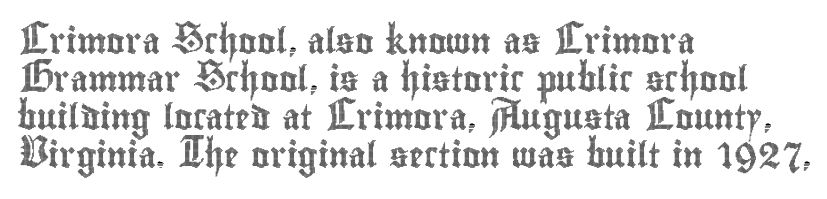
Plain, unruled lines of type. Each word holds together tightly as a unit, with standard inter-letter gaps. Every row of glyphs begins at an identical x-position on the left. Leading matches the norm, producing a regular column.
